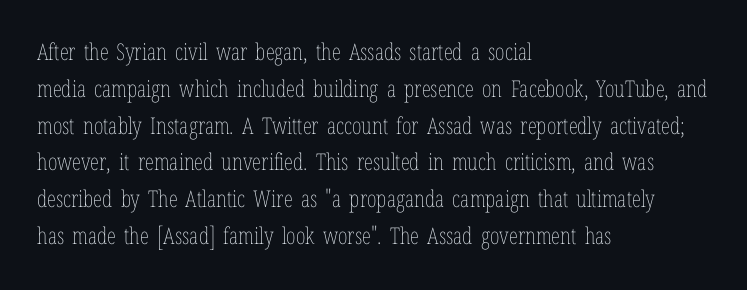
{"italic": "no", "bold": "no", "underline": "no", "align": "left", "line_spacing": "normal", "line_spacing_ratio": 1.6, "letter_spacing": "normal", "letter_spacing_em": 0.0, "glyph_px": 23}
